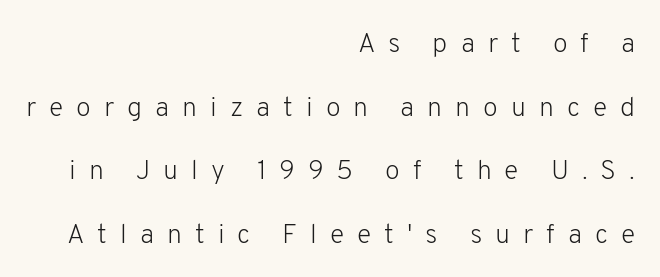
{"italic": "no", "bold": "no", "underline": "no", "align": "right", "line_spacing": "loose", "line_spacing_ratio": 2.36, "letter_spacing": "wide", "letter_spacing_em": 0.48, "glyph_px": 27}
